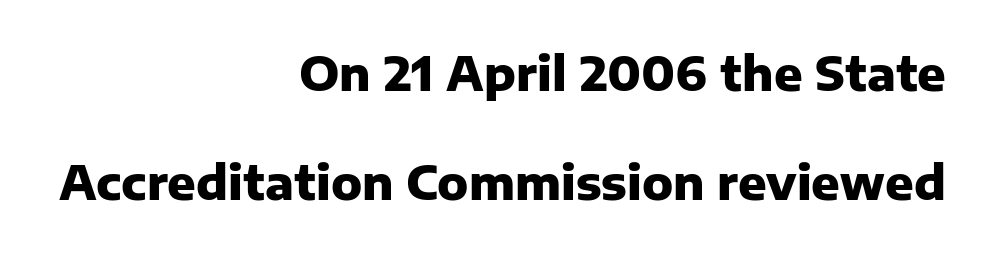
Q: Is the text bold? A: Yes.
Q: Is the text italic (slanted)? A: No, it is upright.
Q: Is the typeface a serif or a sans-serif typeface? A: Sans-serif.
Q: Is the text underlined? A: No.
Q: How is the paragraph aligned? A: Right-aligned.
Q: Is the spacing between letters normal or unusually wide? A: Normal.
Q: Is the spacing between lines tight, normal or loose? A: Loose.
Q: Width (condensed, normal, or wide)? A: Normal.
Q: Stroke contrast? A: Low.
Q: x-height? A: Medium.
Q: Monospaced? A: No.
